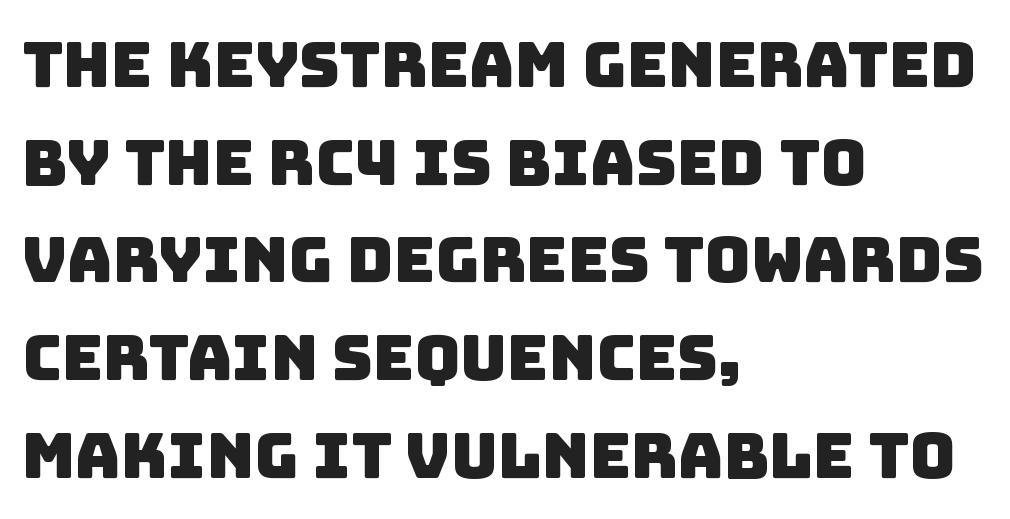
The image shows 63 px sans-serif type; set left-aligned, normal line spacing (1.55x), normal letter spacing, not underlined; low stroke contrast and a large x-height.
